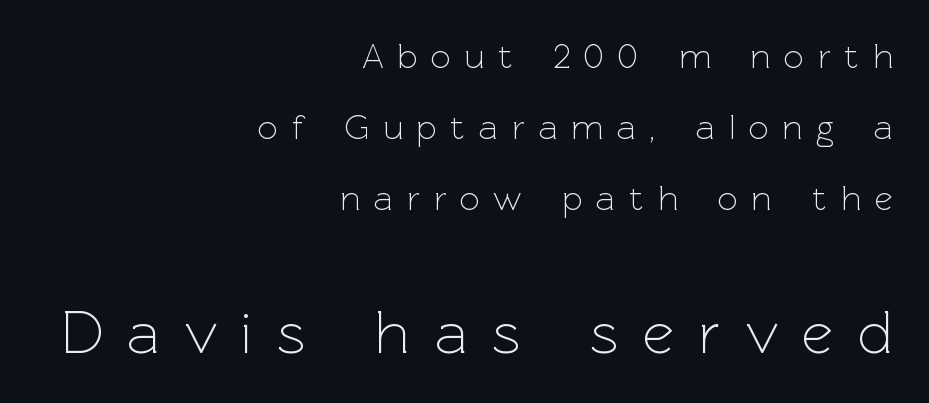
{"serif": "no", "italic": "no", "bold": "no", "weight": "light", "width": "normal", "x_height": "medium", "monospaced": "no", "underline": "no", "align": "right", "line_spacing": "loose", "line_spacing_ratio": 2.03, "letter_spacing": "wide", "letter_spacing_em": 0.4, "larger_block": "second", "size_ratio": 1.74, "glyph_px": 61}
